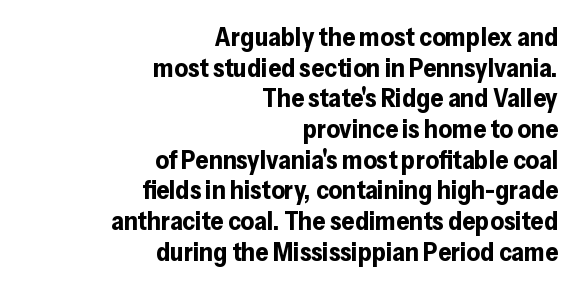
Q: Is the text bold? A: Yes.
Q: Is the text italic (slanted)? A: No, it is upright.
Q: Is the text underlined? A: No.
Q: How is the paragraph aligned? A: Right-aligned.
Q: Is the spacing between letters normal or unusually wide? A: Normal.
